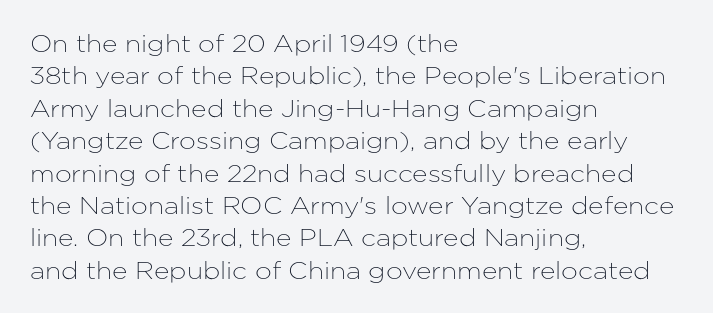
Q: Is the text italic (slanted)? A: No, it is upright.
Q: Is the text underlined? A: No.
Q: How is the paragraph aligned? A: Left-aligned.
Q: Is the spacing between letters normal or unusually wide? A: Normal.
Q: Is the spacing between lines tight, normal or loose? A: Normal.
